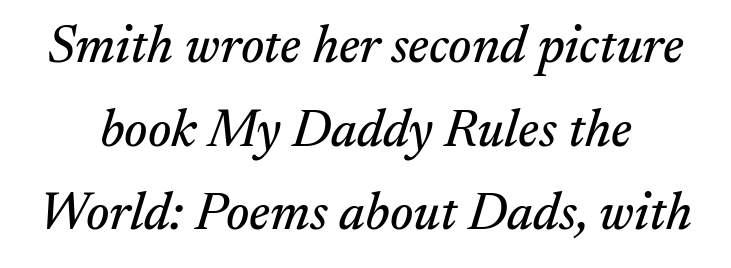
Q: Is the text italic (slanted)? A: Yes, it leans right by about 17 degrees.
Q: Is the typeface a serif or a sans-serif typeface? A: Serif.
Q: Is the text underlined? A: No.
Q: Is the spacing between letters normal or unusually wide? A: Normal.
Q: Is the spacing between lines tight, normal or loose? A: Normal.
Q: Width (condensed, normal, or wide)? A: Normal.
Q: Stroke contrast? A: Medium.
Q: x-height? A: Small.
Q: Monospaced? A: No.
